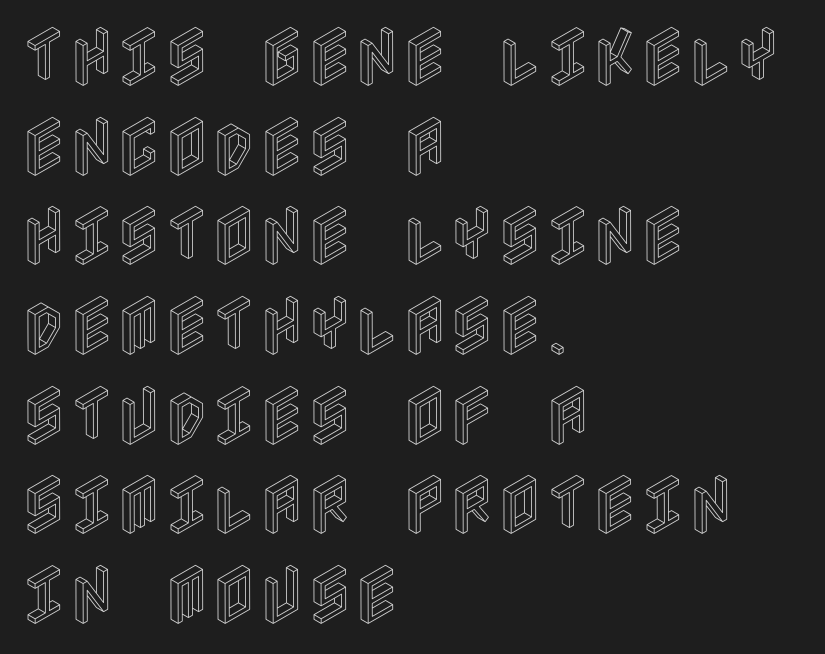
{"italic": "no", "width": "condensed", "x_height": "large", "underline": "no", "align": "left", "line_spacing": "normal", "line_spacing_ratio": 1.38, "letter_spacing": "normal", "letter_spacing_em": 0.0, "glyph_px": 65}
